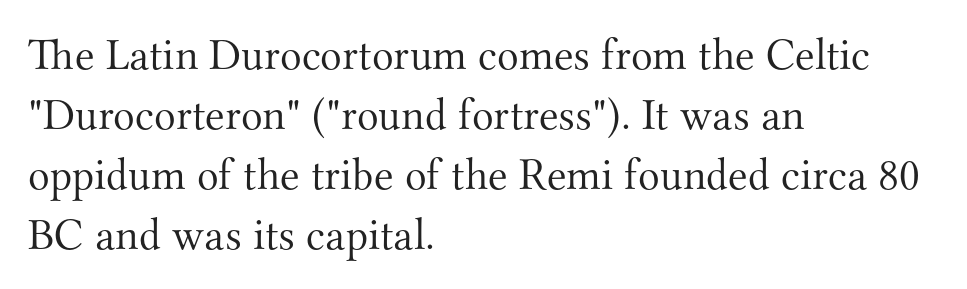
The typesetter chose a ragged-right arrangement here. The glyphs are unaccompanied by any horizontal stroke below them. Normally led — the rows are evenly, conventionally spaced. The letters carry serifs — small finishing strokes at the ends of their stems.
